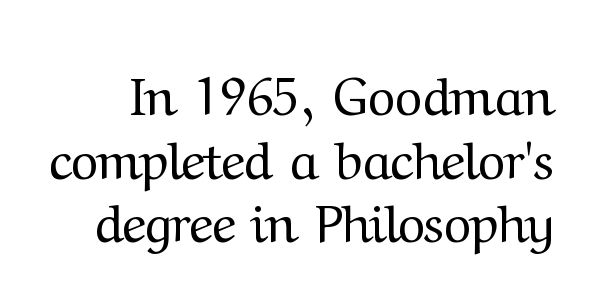
The image shows 53 px regular-weight serif type, upright; set line spacing 1.2x, normal letter spacing, not underlined; medium stroke contrast and a medium x-height.
